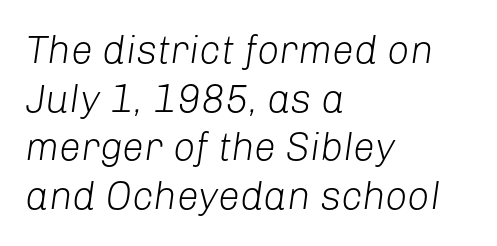
The lines in this sample share a left origin and differ only in where they stop. Notice how the stems are inclined rather than vertical — that's the hallmark of italics. Horizontal bands of white between lines are of average thickness. Stroke thickness stays within the range of a standard reading face or lighter.
